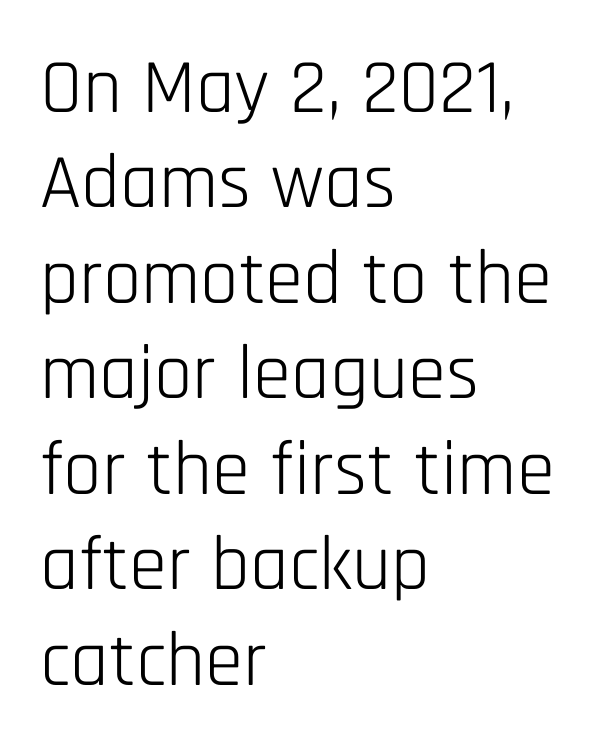
The image shows 77 px light, condensed sans-serif type, upright; set left-aligned, line spacing 1.24x, normal letter spacing, not underlined; low stroke contrast and a large x-height.
